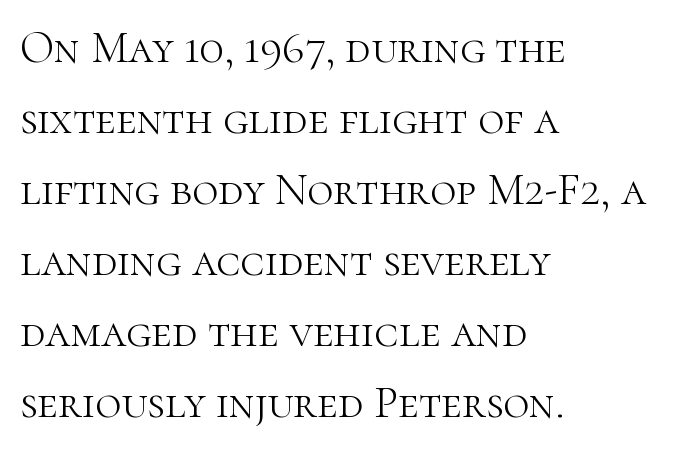
Quick note: underline off. Stroke thickness stays within the range of a standard reading face or lighter. Is there much room between lines? A standard amount, neither cramped nor airy. Compared with typical body copy, the letter spacing here is the same. The face used here is proportionally spaced, like ordinary book or web type. This rendering employs a face with finishing strokes, i.e., a serif.
